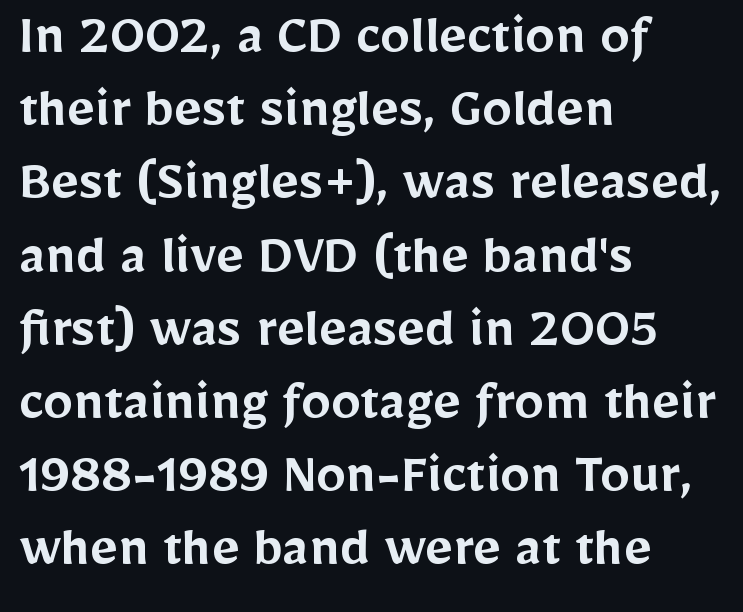
The face used here is proportionally spaced, like ordinary book or web type. This is the in-between weight designers call semibold or demi. Check where the strokes stop: nothing finishes them off — pure sans. Words float on clear page, feet unadorned. Does extra space separate the letters? No, they use regular spacing.
